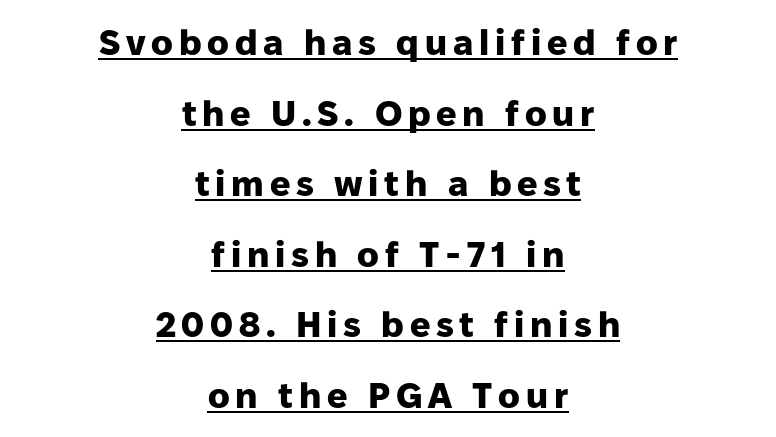
The image shows 36 px heavy sans-serif type, upright; set centered, loose line spacing (1.96x), underlined; low stroke contrast and a medium x-height.
